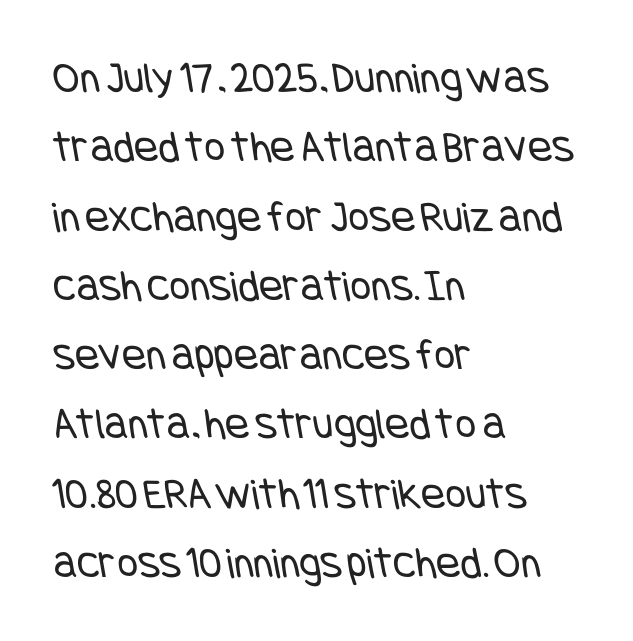
Q: Is the text bold? A: No.
Q: Is the typeface a serif or a sans-serif typeface? A: Sans-serif.
Q: Is the text underlined? A: No.
Q: How is the paragraph aligned? A: Left-aligned.
Q: Is the spacing between letters normal or unusually wide? A: Normal.
Q: Is the spacing between lines tight, normal or loose? A: Normal.
Q: Width (condensed, normal, or wide)? A: Condensed.
Q: Stroke contrast? A: Low.
Q: x-height? A: Large.
